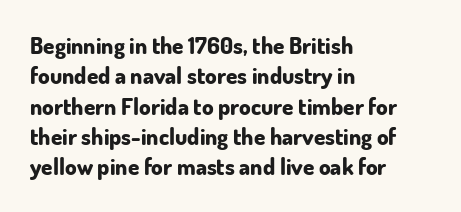
{"italic": "no", "bold": "yes", "underline": "no", "align": "left", "line_spacing": "normal", "line_spacing_ratio": 1.32, "letter_spacing": "normal", "letter_spacing_em": 0.0, "glyph_px": 23}
